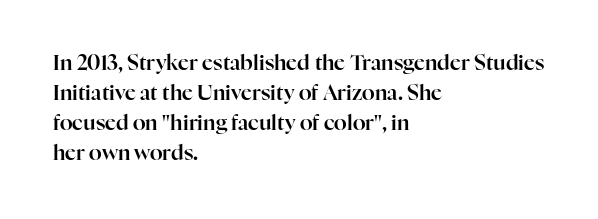
The image shows 21 px text type, upright; set left-aligned, normal line spacing (1.43x), normal letter spacing, not underlined.
